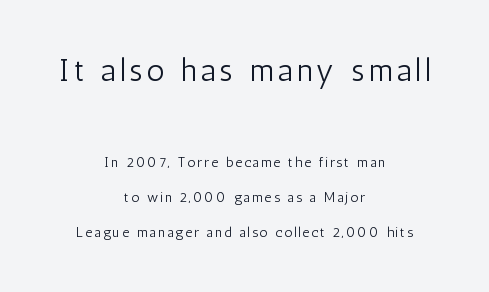
The image shows 31 px light, condensed sans-serif type, upright; set centered, loose line spacing (2.49x), not underlined; the first (top) block is 2.21x larger; low stroke contrast and a medium x-height.
